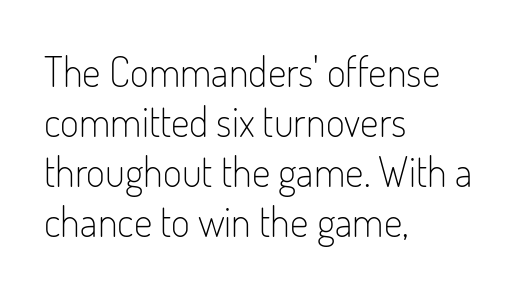
{"serif": "no", "italic": "no", "bold": "no", "weight": "light", "width": "condensed", "stroke_contrast": "low", "x_height": "small", "monospaced": "no", "underline": "no", "align": "left", "line_spacing_ratio": 1.22, "letter_spacing": "normal", "letter_spacing_em": 0.0, "glyph_px": 41}
